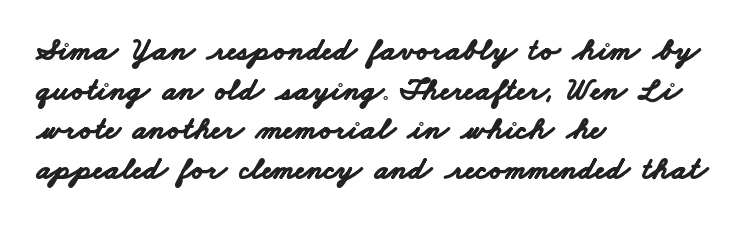
The image shows 32 px bold, wide sans-serif type; set left-aligned, line spacing 1.24x, normal letter spacing, not underlined; low stroke contrast and a small x-height.
